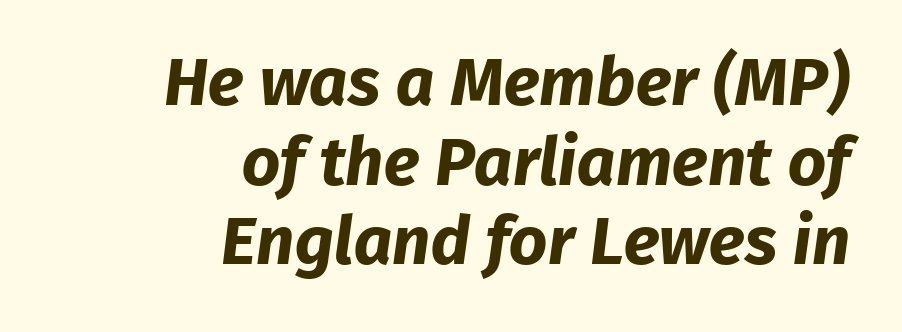
{"serif": "no", "bold": "yes", "weight": "bold", "width": "normal", "stroke_contrast": "low", "x_height": "medium", "monospaced": "no", "underline": "no", "align": "right", "line_spacing_ratio": 1.19, "letter_spacing": "normal", "letter_spacing_em": 0.0, "glyph_px": 67}
